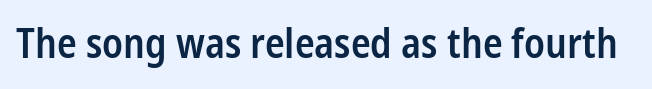
{"serif": "no", "italic": "no", "bold": "semi", "weight": "semibold", "width": "condensed", "stroke_contrast": "low", "x_height": "medium", "monospaced": "no", "underline": "no", "letter_spacing": "normal", "letter_spacing_em": 0.0, "glyph_px": 41}
